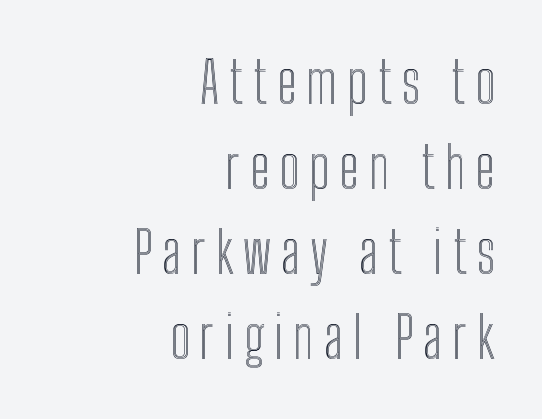
Do the characters align in a grid? No, the font is proportional. Unlike italic type, these characters show no tilt at all. These lines stack with their right ends in a neat column. Each new line begins a customary step beneath the previous one. The space beneath each line is pristine and unruled.
